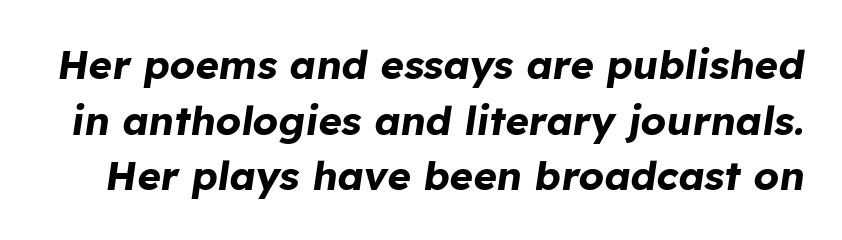
In terms of weight, the rendering is a true, heavy bold. A typesetter would call this proportional, since set widths differ per character. An italicized treatment has been applied to the whole sample. The space between consecutive lines is moderate. Clear beneath every line of the passage. This sample uses plain, unmodified letter spacing.
